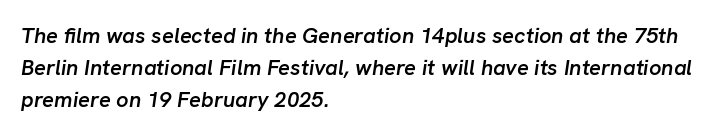
The image shows 22 px text type, italic (leaning right); set left-aligned, normal line spacing (1.45x), normal letter spacing, not underlined.
